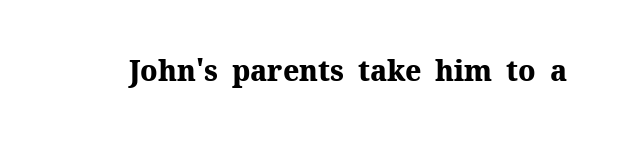
The string is rendered with underlining switched off. The passage shown has conventional tracking throughout. Character widths vary here, with narrow letters taking less room than wide ones. Ascenders rise straight up at ninety degrees.
